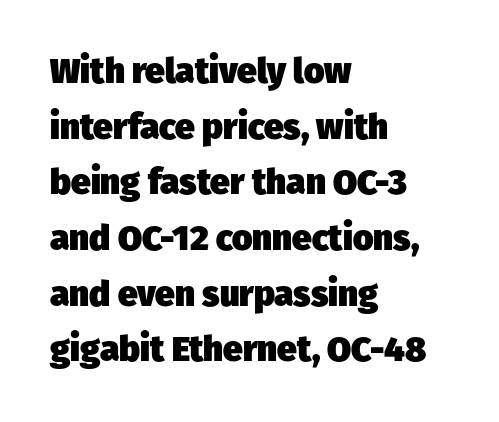
Varying glyph widths throughout — classic text-font behaviour. The passage shown stacks its lines at a standard gap. Line beginnings align vertically; line endings do not. Type style note: lacks serifs. Descenders hang freely into open space.
